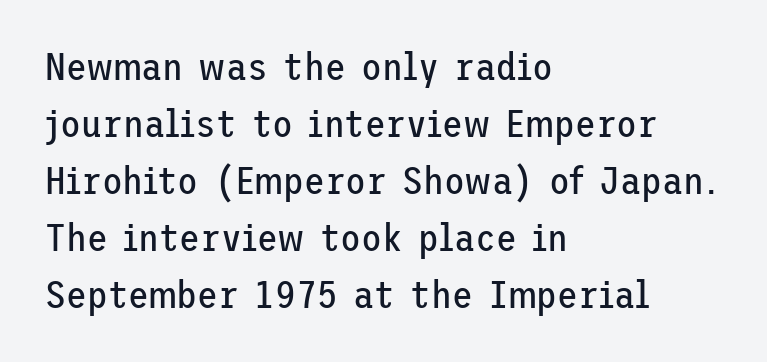
What kind of face is this? One without serifs — a sans. Bold? No — there's no thickening of the strokes. A typesetter would mark this as roman, not italic. Observe the ordinary spacing: letters are neighbours, not strangers. Reading down the block, your eye returns to a fixed left position each line. The baseline area is clear.
